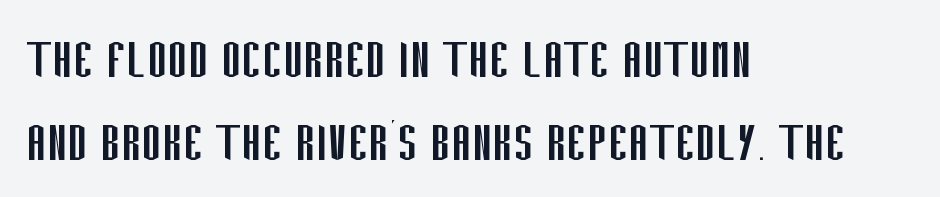
{"serif": "no", "italic": "no", "bold": "no", "weight": "regular", "width": "condensed", "stroke_contrast": "low", "x_height": "large", "monospaced": "no", "underline": "no", "align": "left", "line_spacing": "normal", "line_spacing_ratio": 1.36, "letter_spacing": "normal", "letter_spacing_em": 0.0, "glyph_px": 61}
